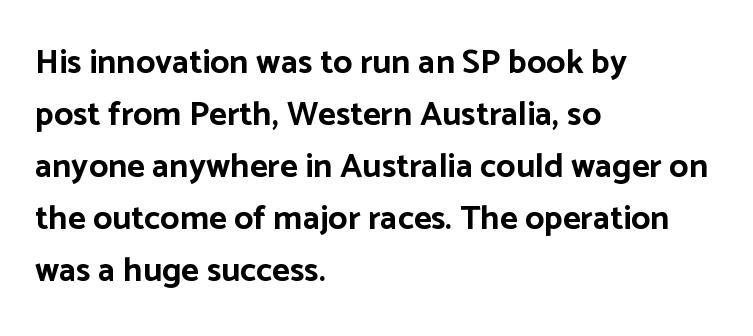
Q: Is the text bold? A: Yes.
Q: Is the text italic (slanted)? A: No, it is upright.
Q: Is the typeface a serif or a sans-serif typeface? A: Sans-serif.
Q: Is the text underlined? A: No.
Q: How is the paragraph aligned? A: Left-aligned.
Q: Is the spacing between letters normal or unusually wide? A: Normal.
Q: Is the spacing between lines tight, normal or loose? A: Normal.
Q: Width (condensed, normal, or wide)? A: Normal.
Q: Stroke contrast? A: Low.
Q: x-height? A: Medium.
Q: Monospaced? A: No.
